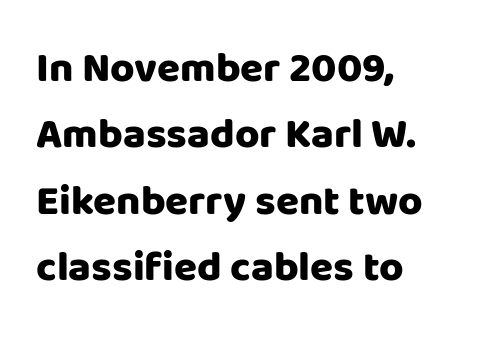
Q: Is the text bold? A: Yes.
Q: Is the text italic (slanted)? A: No, it is upright.
Q: Is the typeface a serif or a sans-serif typeface? A: Sans-serif.
Q: Is the text underlined? A: No.
Q: How is the paragraph aligned? A: Left-aligned.
Q: Is the spacing between letters normal or unusually wide? A: Normal.
Q: Is the spacing between lines tight, normal or loose? A: Normal.
Q: Width (condensed, normal, or wide)? A: Normal.
Q: Stroke contrast? A: Low.
Q: x-height? A: Large.
Q: Monospaced? A: No.
